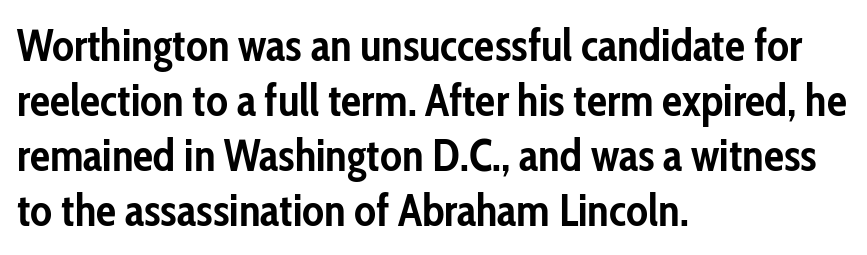
{"serif": "no", "italic": "no", "bold": "yes", "weight": "semibold", "width": "condensed", "stroke_contrast": "low", "x_height": "medium", "monospaced": "no", "underline": "no", "align": "left", "line_spacing_ratio": 1.22, "letter_spacing": "normal", "letter_spacing_em": 0.0, "glyph_px": 45}
